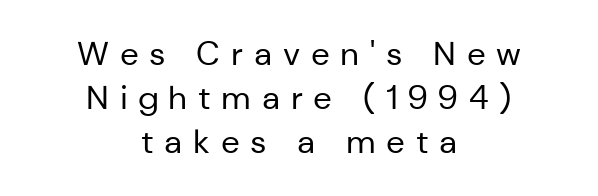
The image shows 33 px regular-weight sans-serif type, upright; set centered, normal line spacing (1.33x), unusually wide letter spacing (+0.33 em), not underlined; low stroke contrast and a medium x-height.
